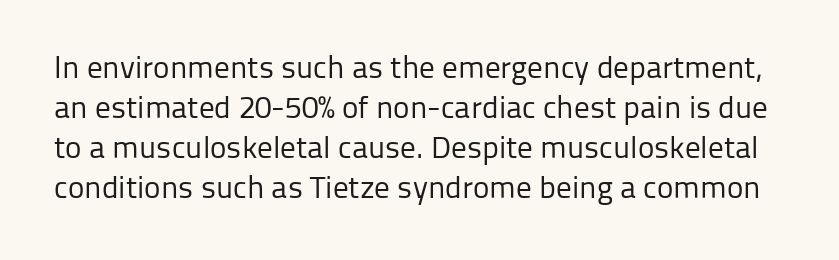
The image shows 31 px regular-weight sans-serif type, upright; set normal line spacing (1.29x), normal letter spacing, not underlined; low stroke contrast and a medium x-height.
